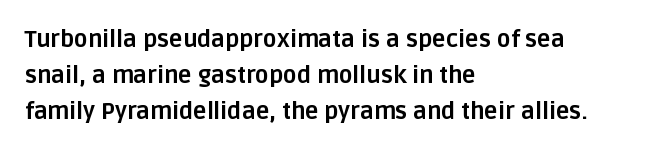
Q: Is the text bold? A: Yes.
Q: Is the text italic (slanted)? A: No, it is upright.
Q: Is the text underlined? A: No.
Q: How is the paragraph aligned? A: Left-aligned.
Q: Is the spacing between letters normal or unusually wide? A: Normal.
Q: Is the spacing between lines tight, normal or loose? A: Normal.
